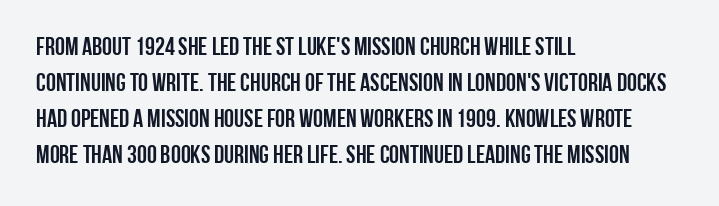
The image shows 25 px text type, upright; set left-aligned, normal line spacing (1.44x), normal letter spacing, not underlined.
